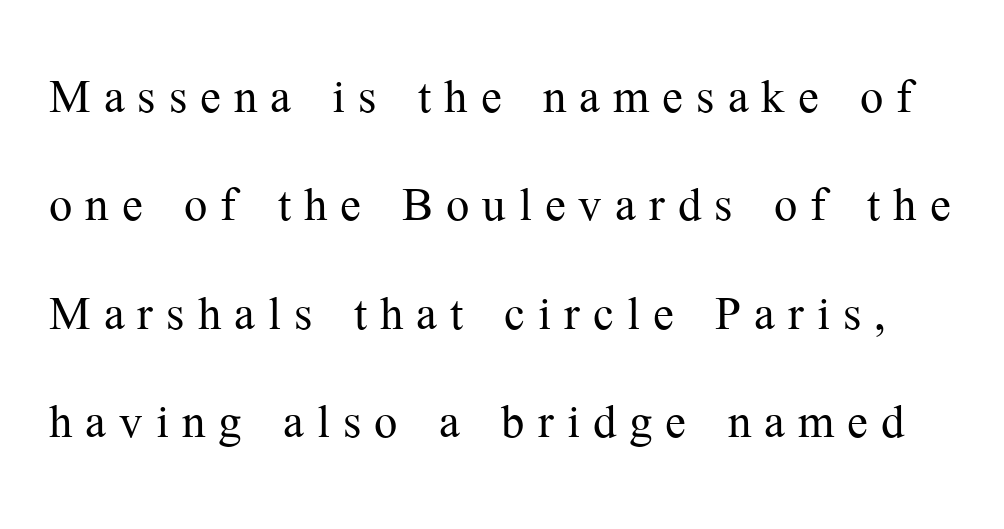
The image shows 62 px light serif type, upright; set line spacing 1.75x, unusually wide letter spacing (+0.21 em), not underlined; medium stroke contrast and a medium x-height.
